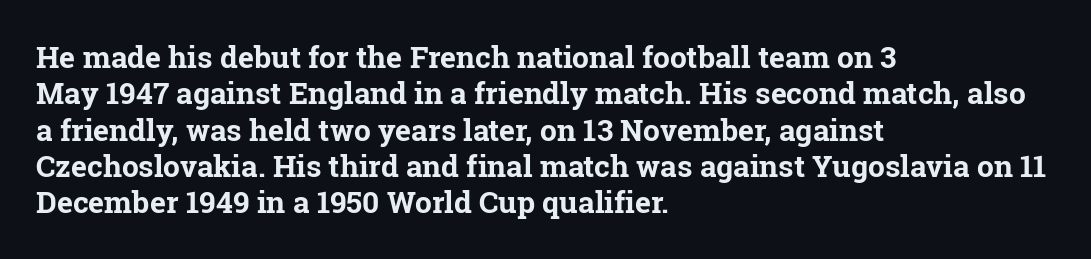
{"serif": "yes", "italic": "no", "bold": "yes", "weight": "bold", "width": "normal", "stroke_contrast": "low", "x_height": "medium", "monospaced": "no", "underline": "no", "align": "left", "line_spacing_ratio": 1.21, "letter_spacing": "normal", "letter_spacing_em": 0.0, "glyph_px": 30}
